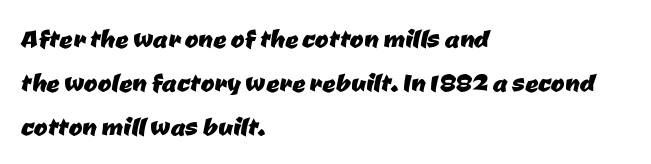
Q: Is the typeface a serif or a sans-serif typeface? A: Sans-serif.
Q: Is the text underlined? A: No.
Q: How is the paragraph aligned? A: Left-aligned.
Q: Is the spacing between letters normal or unusually wide? A: Normal.
Q: Is the spacing between lines tight, normal or loose? A: Normal.
Q: Width (condensed, normal, or wide)? A: Normal.
Q: Stroke contrast? A: Low.
Q: x-height? A: Medium.
Q: Monospaced? A: No.
